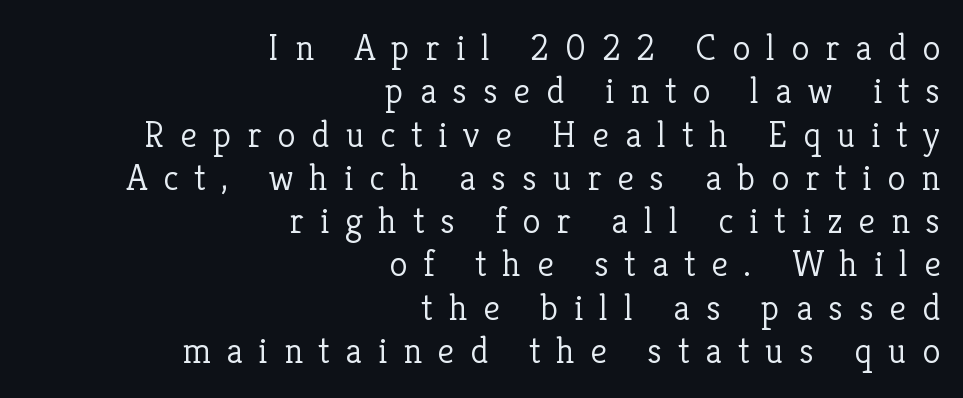
{"serif": "yes", "italic": "no", "bold": "no", "weight": "light", "width": "normal", "stroke_contrast": "low", "x_height": "medium", "monospaced": "no", "underline": "no", "align": "right", "line_spacing_ratio": 1.17, "letter_spacing": "wide", "letter_spacing_em": 0.43, "glyph_px": 37}
